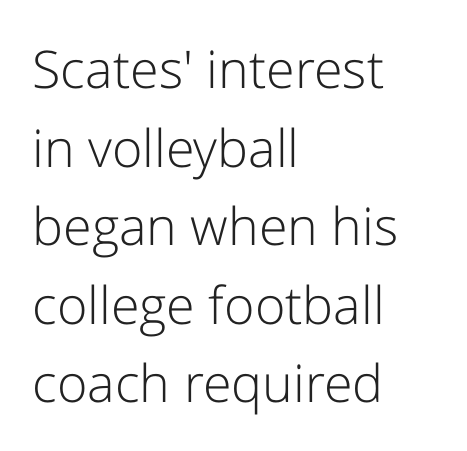
Q: Is the text bold? A: No.
Q: Is the text italic (slanted)? A: No, it is upright.
Q: Is the typeface a serif or a sans-serif typeface? A: Sans-serif.
Q: Is the text underlined? A: No.
Q: How is the paragraph aligned? A: Left-aligned.
Q: Is the spacing between letters normal or unusually wide? A: Normal.
Q: Is the spacing between lines tight, normal or loose? A: Normal.
Q: Width (condensed, normal, or wide)? A: Normal.
Q: Stroke contrast? A: Low.
Q: x-height? A: Medium.
Q: Monospaced? A: No.
